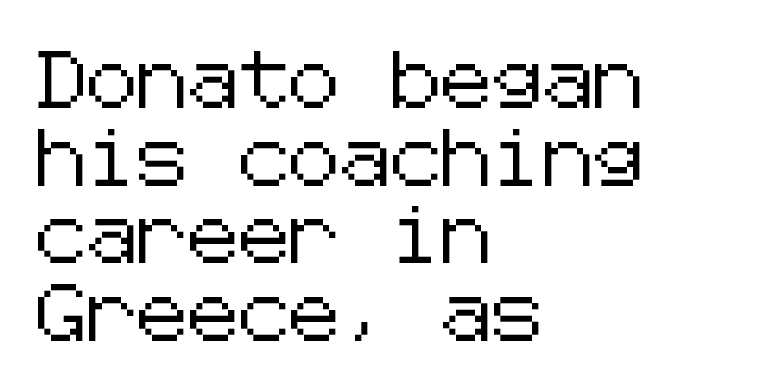
{"serif": "no", "italic": "no", "width": "normal", "stroke_contrast": "low", "x_height": "medium", "underline": "no", "align": "left", "line_spacing": "normal", "line_spacing_ratio": 1.36, "letter_spacing": "normal", "letter_spacing_em": 0.0, "glyph_px": 57}
